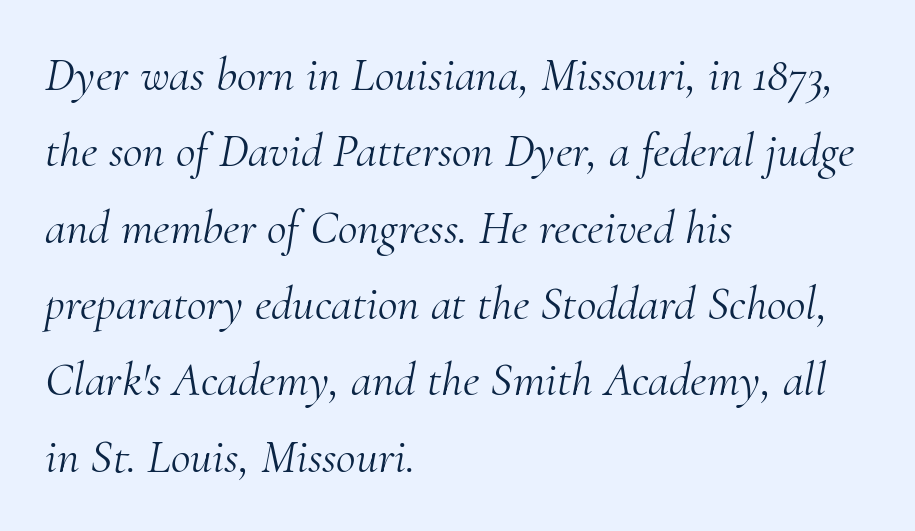
This block has exactly the height ordinary leading produces. Compared with typical body copy, the letter spacing here is the same. There's an unmistakable incline to the writing here. Compared with a centered layout, this one pins lines to the left instead. Descender tails drop into unmarked territory. This reads as an unemphasized weight, regular at the heaviest.
